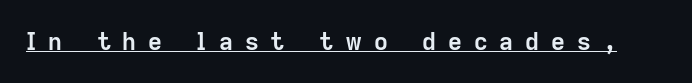
Unlike italic type, these characters show no tilt at all. Its strokes are broad and dark, the hallmark of bold type. The tracking reads as deliberately expanded to a designer's eye. A rule runs beneath these lines of type.
